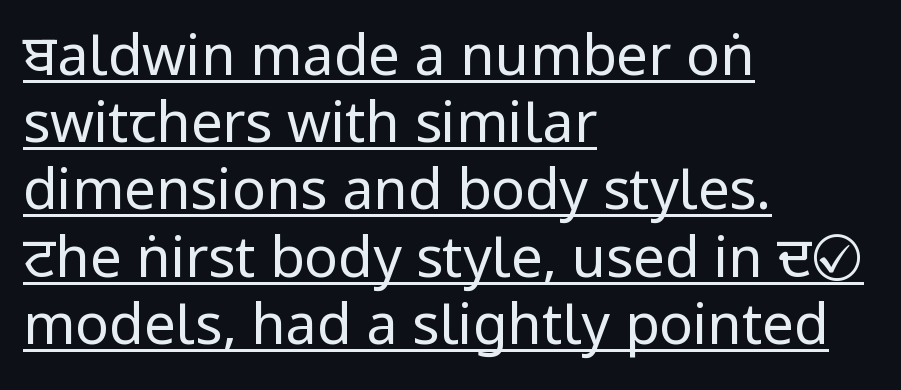
Letterform terminals end flat and unadorned throughout the passage. Unlike italic type, these characters show no tilt at all. These lines are set flush left with a ragged right edge. The passage shown is not bold in any degree.
